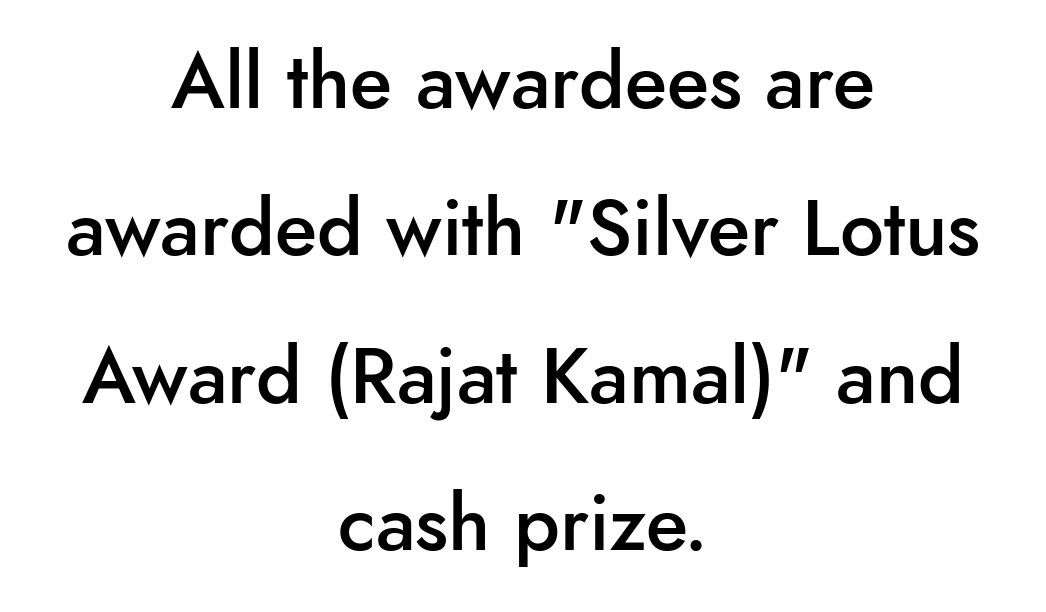
These lines are centered, leaving both edges ragged. Between one letter and the next there's only the usual sliver of space. Decoration check: the copy has no underline. A typesetter would mark this as roman, not italic. The letters advance in unequal steps, a hallmark of proportional type.
